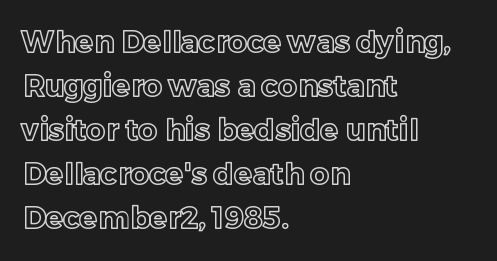
The image shows 30 px text type, upright; set left-aligned, normal line spacing (1.47x), normal letter spacing, not underlined; a medium x-height.
